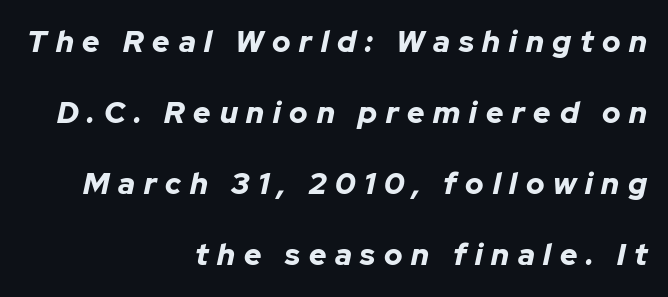
Q: Is the text bold? A: Yes.
Q: Is the text italic (slanted)? A: Yes, it leans right by about 12 degrees.
Q: Is the text underlined? A: No.
Q: How is the paragraph aligned? A: Right-aligned.
Q: Is the spacing between letters normal or unusually wide? A: Unusually wide.
Q: Is the spacing between lines tight, normal or loose? A: Loose.
Q: Width (condensed, normal, or wide)? A: Normal.
Q: Stroke contrast? A: Low.
Q: x-height? A: Medium.
Q: Monospaced? A: No.
